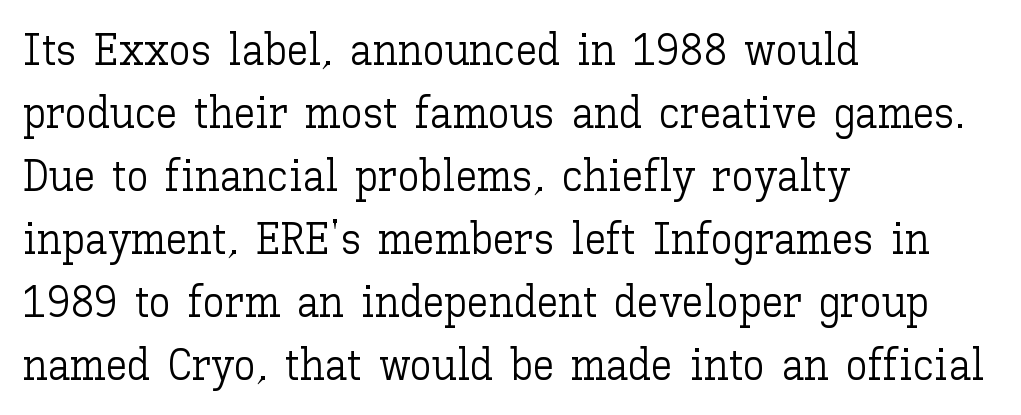
The image shows 44 px light type, upright; set left-aligned, normal line spacing (1.43x), normal letter spacing, not underlined; low stroke contrast and a medium x-height.
